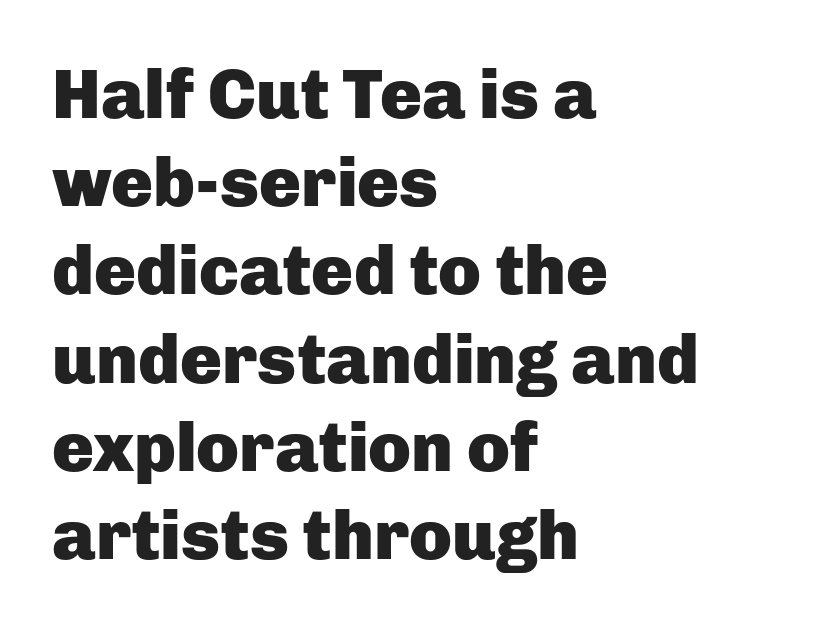
{"serif": "no", "italic": "no", "bold": "yes", "weight": "heavy", "width": "normal", "stroke_contrast": "low", "x_height": "medium", "monospaced": "no", "underline": "no", "align": "left", "line_spacing": "normal", "line_spacing_ratio": 1.26, "letter_spacing": "normal", "letter_spacing_em": 0.0, "glyph_px": 70}
